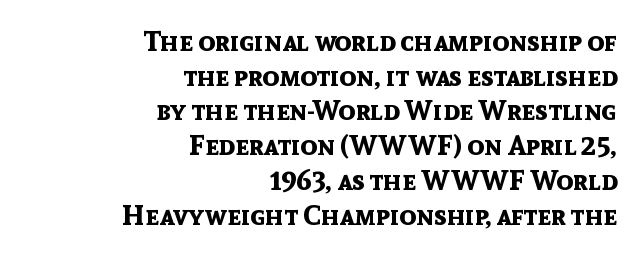
Q: Is the text bold? A: Yes.
Q: Is the text italic (slanted)? A: No, it is upright.
Q: Is the typeface a serif or a sans-serif typeface? A: Sans-serif.
Q: Is the text underlined? A: No.
Q: How is the paragraph aligned? A: Right-aligned.
Q: Is the spacing between letters normal or unusually wide? A: Normal.
Q: Width (condensed, normal, or wide)? A: Normal.
Q: x-height? A: Medium.
Q: Monospaced? A: No.
